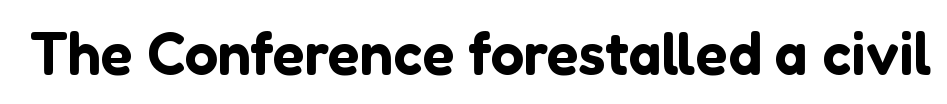
Q: Is the text italic (slanted)? A: No, it is upright.
Q: Is the typeface a serif or a sans-serif typeface? A: Sans-serif.
Q: Is the text underlined? A: No.
Q: Is the spacing between letters normal or unusually wide? A: Normal.
Q: Width (condensed, normal, or wide)? A: Normal.
Q: Stroke contrast? A: Low.
Q: x-height? A: Medium.
Q: Monospaced? A: No.
